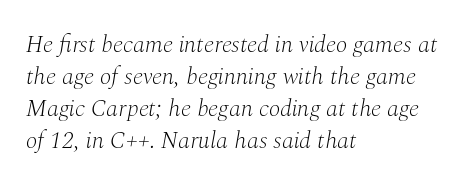
{"italic": "yes", "lean": "right", "slant_degrees": 10, "bold": "no", "underline": "no", "align": "left", "line_spacing": "normal", "line_spacing_ratio": 1.33, "letter_spacing": "normal", "letter_spacing_em": 0.0, "glyph_px": 24}
